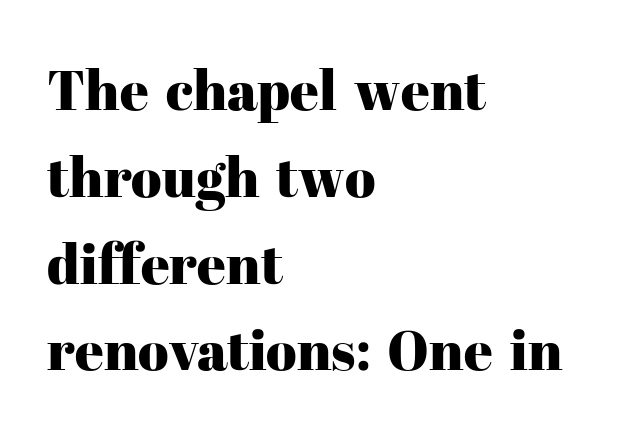
{"serif": "yes", "italic": "no", "width": "normal", "stroke_contrast": "high", "x_height": "medium", "monospaced": "no", "underline": "no", "align": "left", "line_spacing": "normal", "line_spacing_ratio": 1.55, "letter_spacing": "normal", "letter_spacing_em": 0.0, "glyph_px": 56}
